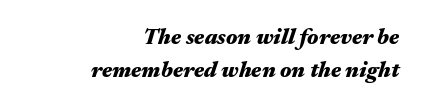
Q: Is the text bold? A: Yes.
Q: Is the text italic (slanted)? A: Yes, it leans right by about 17 degrees.
Q: Is the text underlined? A: No.
Q: How is the paragraph aligned? A: Right-aligned.
Q: Is the spacing between letters normal or unusually wide? A: Normal.
Q: Is the spacing between lines tight, normal or loose? A: Normal.
